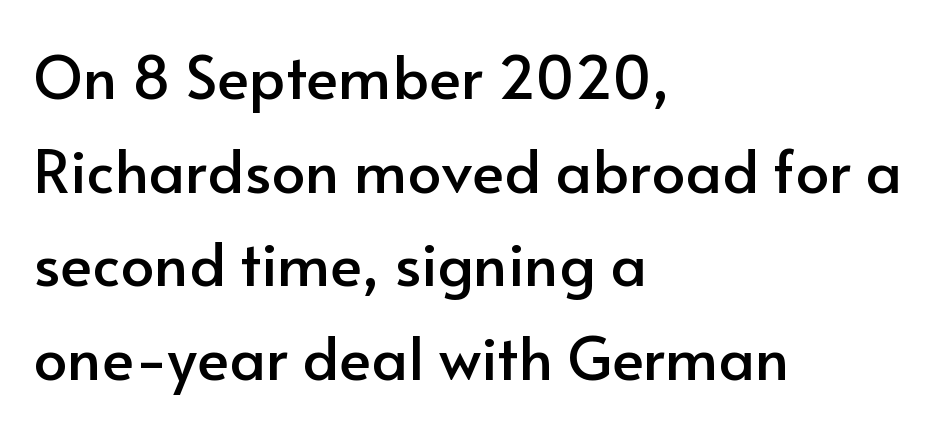
{"serif": "no", "italic": "no", "width": "normal", "stroke_contrast": "low", "x_height": "small", "monospaced": "no", "underline": "no", "align": "left", "line_spacing": "normal", "line_spacing_ratio": 1.56, "letter_spacing": "normal", "letter_spacing_em": 0.0, "glyph_px": 60}
